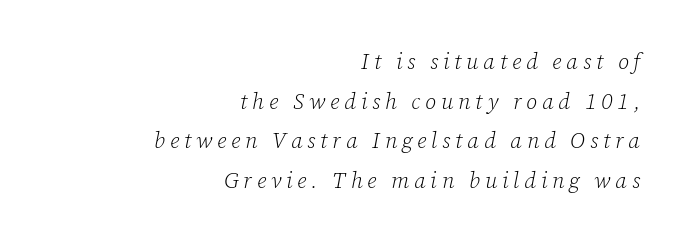
The image shows 22 px text type, italic (leaning right); set right-aligned, line spacing 1.8x, unusually wide letter spacing (+0.22 em), not underlined.
